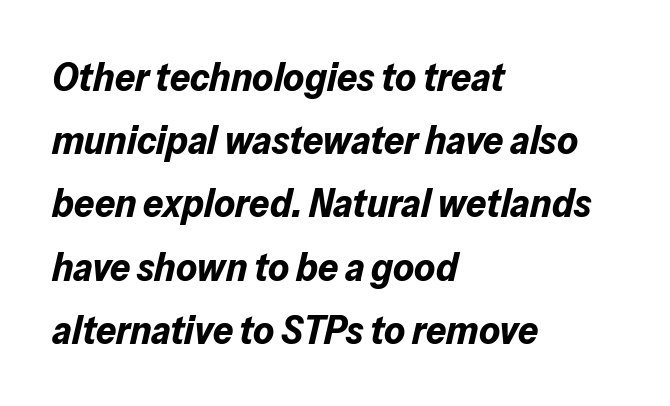
{"italic": "yes", "lean": "right", "slant_degrees": 13, "bold": "yes", "weight": "bold", "width": "normal", "stroke_contrast": "low", "x_height": "medium", "monospaced": "no", "underline": "no", "align": "left", "line_spacing": "normal", "line_spacing_ratio": 1.58, "letter_spacing": "normal", "letter_spacing_em": 0.0, "glyph_px": 40}
